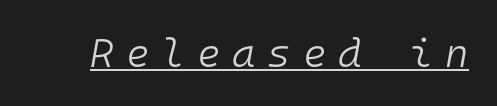
The lettering is marked with a stroke running underneath it. Tall strokes in this sample are angled rather than plumb. Unbolded letterforms with no extra heft. Monospaced: the letters line up in strict vertical columns.
